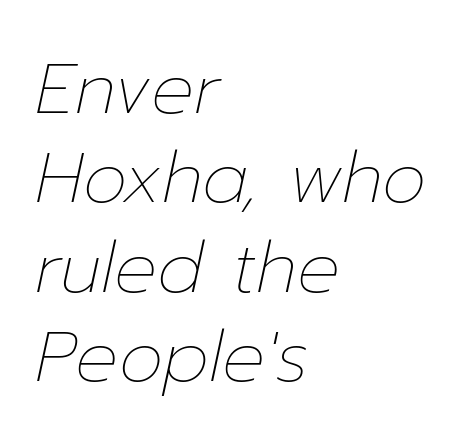
{"italic": "yes", "lean": "right", "slant_degrees": 12, "bold": "no", "weight": "thin", "width": "normal", "stroke_contrast": "low", "x_height": "medium", "monospaced": "no", "underline": "no", "align": "left", "line_spacing": "normal", "line_spacing_ratio": 1.26, "letter_spacing": "normal", "letter_spacing_em": 0.0, "glyph_px": 71}
